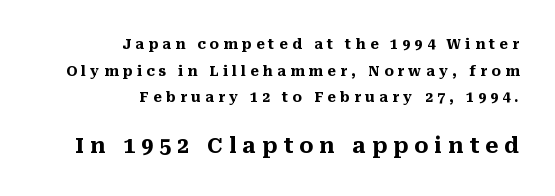
{"italic": "no", "bold": "yes", "underline": "no", "align": "right", "line_spacing": "loose", "line_spacing_ratio": 1.91, "letter_spacing": "wide", "letter_spacing_em": 0.3, "larger_block": "second", "size_ratio": 1.5, "glyph_px": 21}
